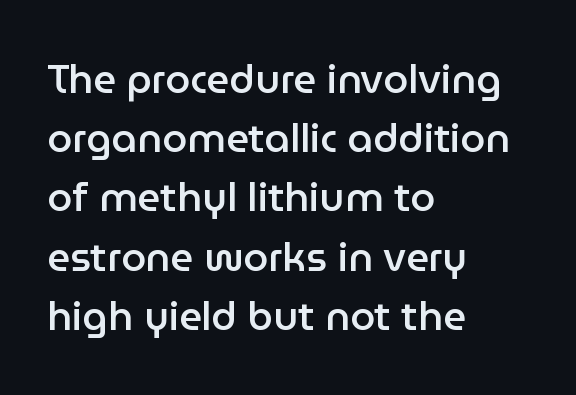
Q: Is the text bold? A: Semi-bold.
Q: Is the text italic (slanted)? A: No, it is upright.
Q: Is the typeface a serif or a sans-serif typeface? A: Sans-serif.
Q: Is the text underlined? A: No.
Q: How is the paragraph aligned? A: Left-aligned.
Q: Is the spacing between letters normal or unusually wide? A: Normal.
Q: Is the spacing between lines tight, normal or loose? A: Normal.
Q: Width (condensed, normal, or wide)? A: Normal.
Q: Stroke contrast? A: Low.
Q: x-height? A: Medium.
Q: Monospaced? A: No.
